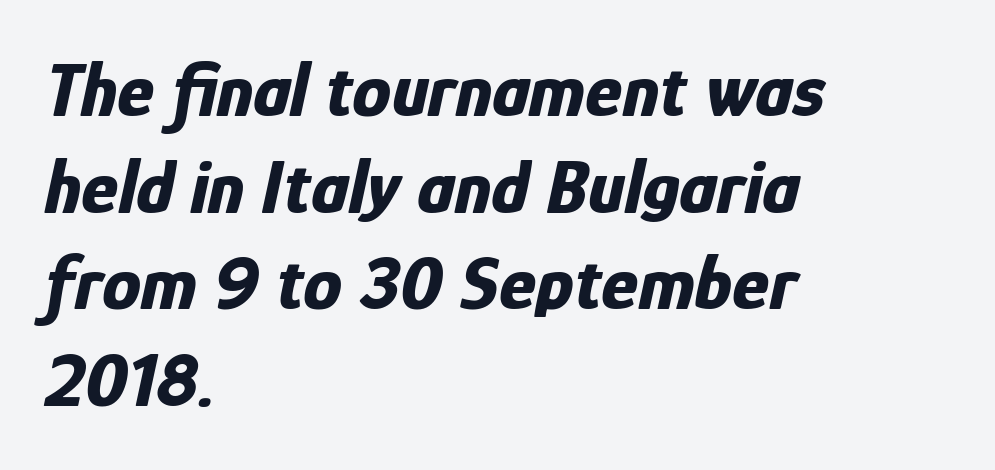
Compared with typical body copy, the letter spacing here is the same. These lines are set flush left with a ragged right edge. The words here are not underlined. A full-strength bold gives these letters their thick strokes.
